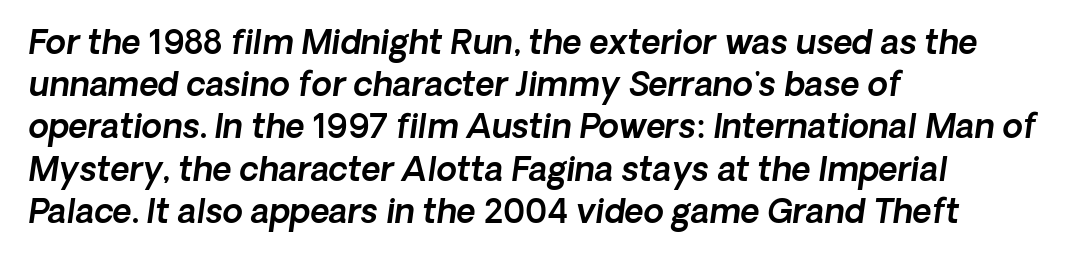
{"italic": "yes", "lean": "right", "slant_degrees": 8, "width": "normal", "x_height": "medium", "monospaced": "no", "underline": "no", "align": "left", "line_spacing": "normal", "line_spacing_ratio": 1.28, "letter_spacing": "normal", "letter_spacing_em": 0.0, "glyph_px": 33}
